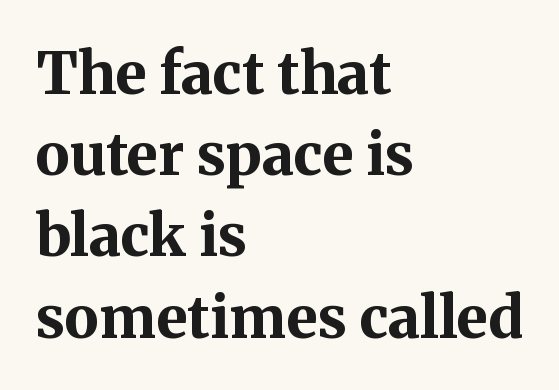
The image shows 58 px bold serif type, upright; set left-aligned, normal line spacing (1.4x), normal letter spacing, not underlined; medium stroke contrast and a medium x-height.
